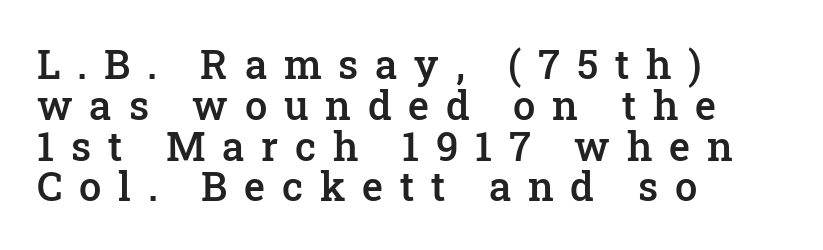
The paragraph shown leans on its left margin. Stroke terminals: seriffed. Glance below the letters and you will spot only blank space. Semibold letterforms, between regular and bold. Does the leading feel generous? Not at all — it's pinched. The gaps between neighbouring characters are conspicuously large.
